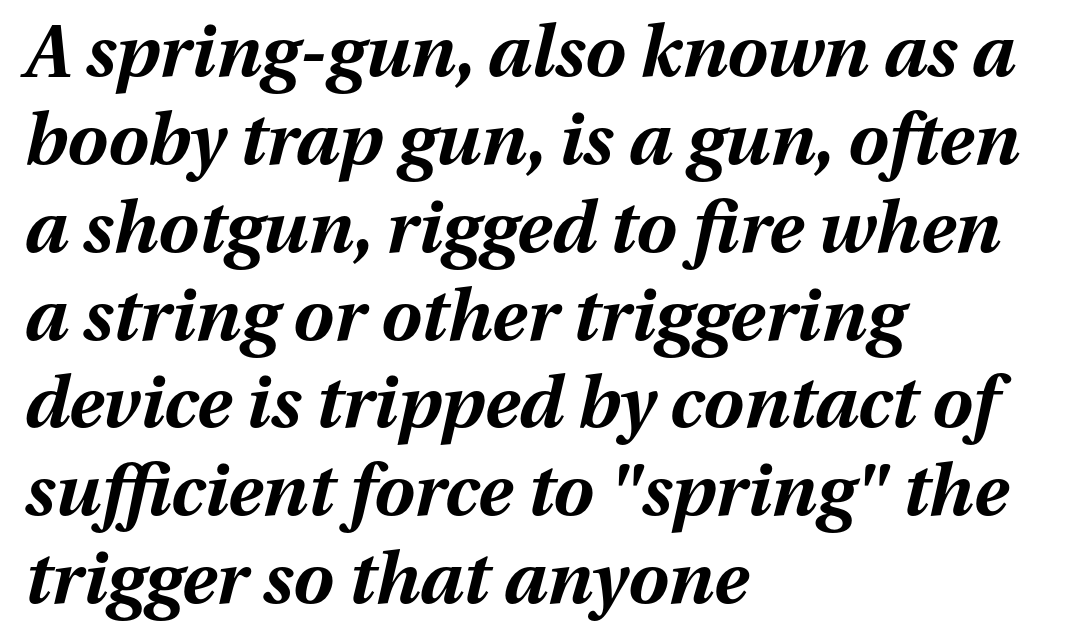
Strong, thick strokes mark this as bold type. These lines were composed using italics. The glyphs are unaccompanied by any horizontal stroke below them. These lines are rendered in a variable-pitch font. Each word holds together tightly as a unit, with standard inter-letter gaps. Short and long lines alike share a common starting point at left.
